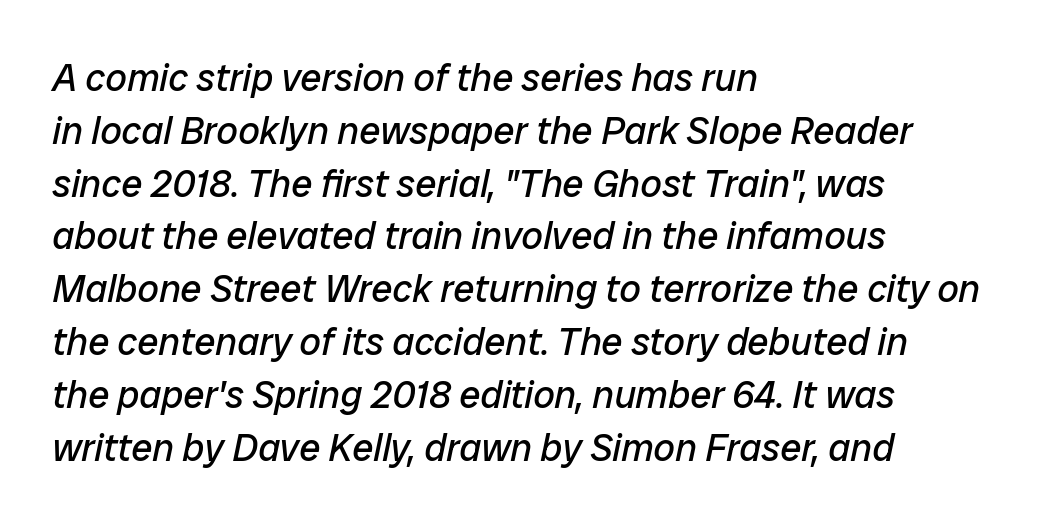
Q: Is the text bold? A: No.
Q: Is the text italic (slanted)? A: Yes, it leans right by about 12 degrees.
Q: Is the text underlined? A: No.
Q: How is the paragraph aligned? A: Left-aligned.
Q: Is the spacing between letters normal or unusually wide? A: Normal.
Q: Is the spacing between lines tight, normal or loose? A: Normal.
Q: Width (condensed, normal, or wide)? A: Normal.
Q: Stroke contrast? A: Low.
Q: x-height? A: Medium.
Q: Monospaced? A: No.
